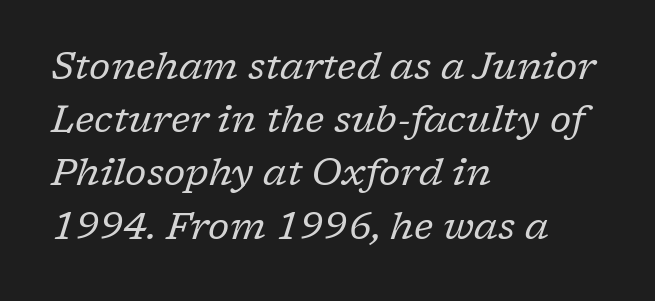
The image shows 38 px regular-weight serif type, italic (leaning right); set left-aligned, normal line spacing (1.4x), normal letter spacing, not underlined; low stroke contrast and a medium x-height.
